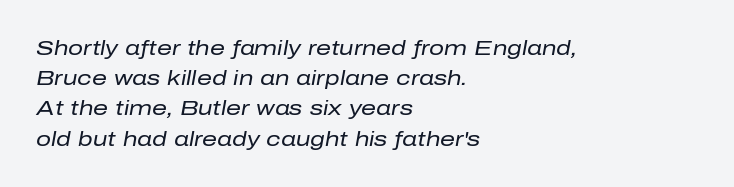
The foot of each line stays bare and open. The lettering tilts uniformly, giving the passage an italic look. The rendering anchors every line to the left-hand side. Whoever set this chose a conventional vertical rhythm. Unbolded letterforms with no extra heft.
